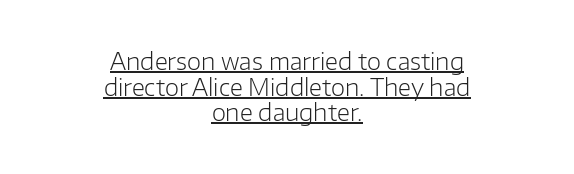
The image shows 23 px text type, upright; set centered, tight line spacing (1.11x), normal letter spacing, underlined.
